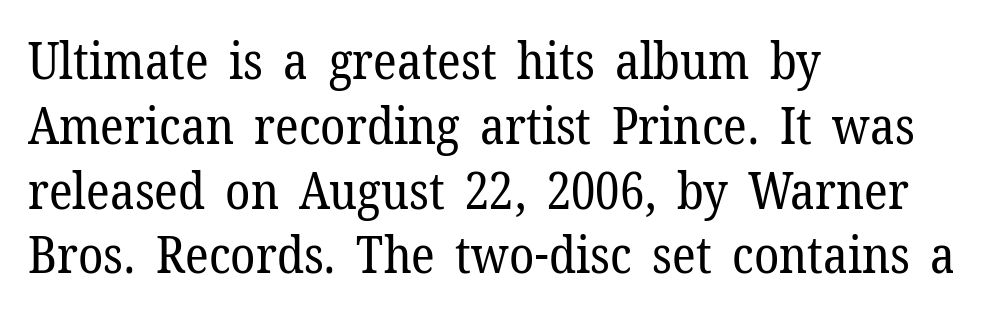
Q: Is the text bold? A: No.
Q: Is the text italic (slanted)? A: No, it is upright.
Q: Is the typeface a serif or a sans-serif typeface? A: Serif.
Q: Is the text underlined? A: No.
Q: How is the paragraph aligned? A: Left-aligned.
Q: Is the spacing between letters normal or unusually wide? A: Normal.
Q: Is the spacing between lines tight, normal or loose? A: Normal.
Q: Width (condensed, normal, or wide)? A: Normal.
Q: Stroke contrast? A: Low.
Q: x-height? A: Medium.
Q: Monospaced? A: No.
